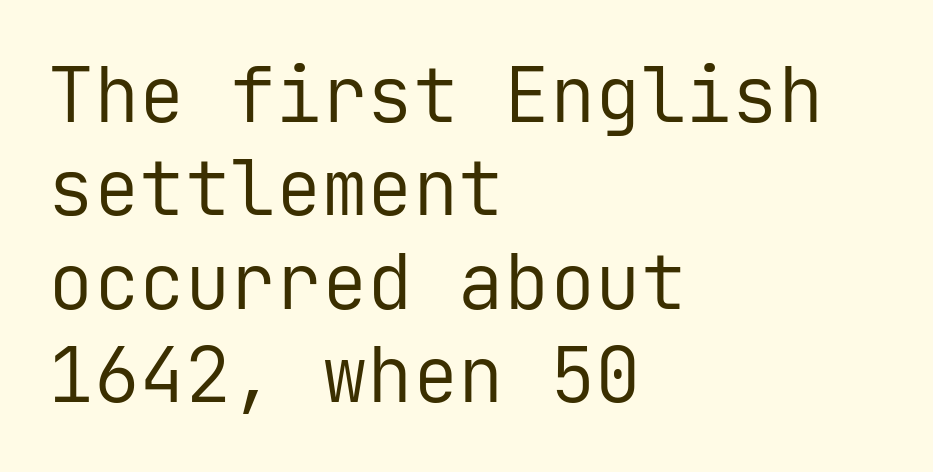
The image shows 76 px regular-weight sans-serif type, upright, monospaced; set left-aligned, line spacing 1.23x, normal letter spacing, not underlined; low stroke contrast and a medium x-height.
